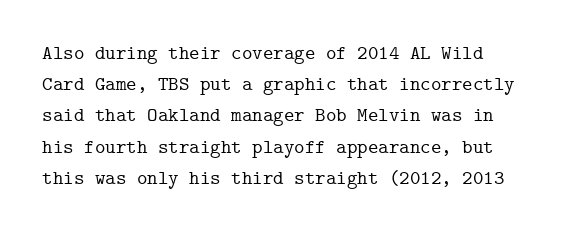
Notice how the stems are strictly vertical — no italics here. The designer left line spacing at the default. Unmarked baselines from the first word to the last. This rendering leaves character spacing at its baseline value.
